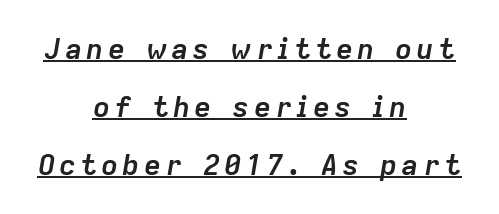
The lines are spread far apart with generous leading. Observe the lean: these are italic letterforms. Like a heading marked for emphasis, these lines bear an underscore. Compared with an ordinary text face, these strokes are far heavier — a full bold.
